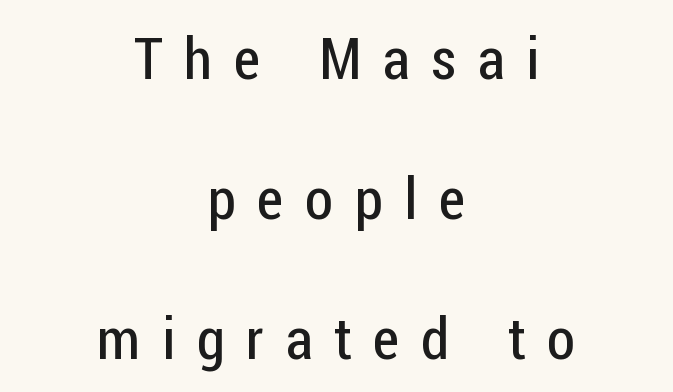
{"serif": "no", "italic": "no", "bold": "no", "weight": "regular", "width": "condensed", "stroke_contrast": "low", "x_height": "medium", "monospaced": "no", "underline": "no", "align": "center", "line_spacing": "loose", "line_spacing_ratio": 2.41, "letter_spacing": "wide", "letter_spacing_em": 0.37, "glyph_px": 58}
